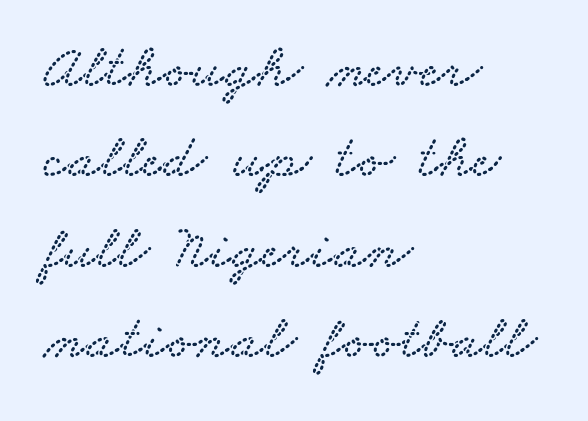
The image shows 61 px wide serif type; set left-aligned, normal line spacing (1.48x), normal letter spacing, not underlined; low stroke contrast and a small x-height.
